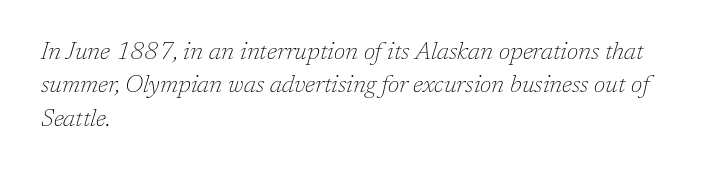
The image shows 24 px text type, italic (leaning right); set left-aligned, normal line spacing (1.39x), normal letter spacing, not underlined.
